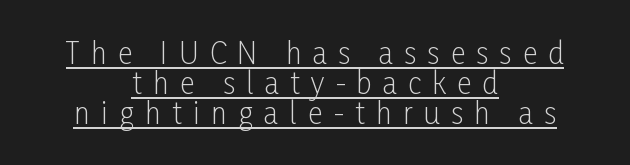
The typeface chosen for these lines omits serifs. Is this a fixed-width face? No — the glyphs have proportional, varying widths. Notice how descenders almost collide with the ascenders below — that's tight leading. Notice how a bar underscores the lettering throughout.
